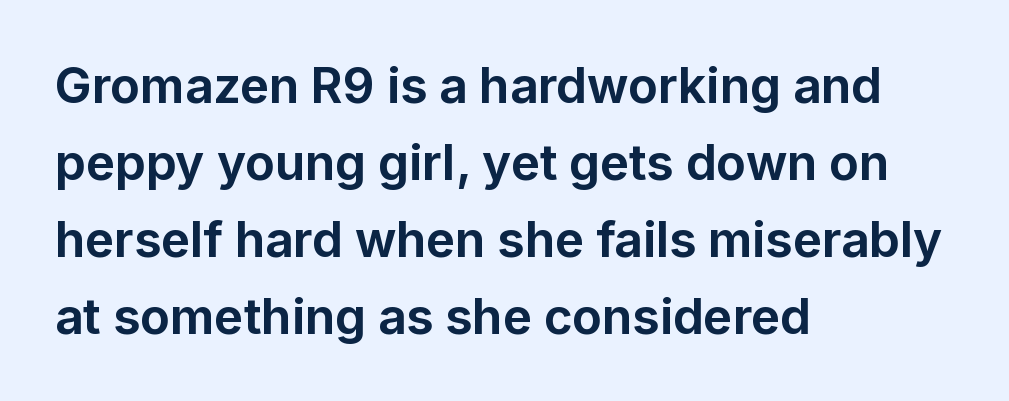
Any mark beneath the type? The region is blank. Think of a printed novel: that variable character pitch is what you see here. Reading down the column, the eye jumps a familiar distance to each next line. Between one letter and the next there's only the usual sliver of space. Each glyph is drawn with heavy, bold strokes.
